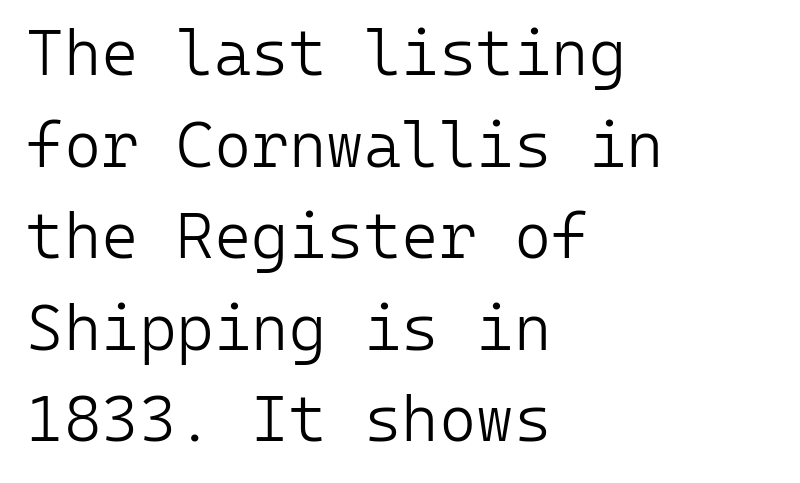
{"serif": "no", "italic": "no", "bold": "no", "weight": "light", "width": "normal", "stroke_contrast": "low", "x_height": "medium", "monospaced": "yes", "underline": "no", "align": "left", "line_spacing": "normal", "line_spacing_ratio": 1.43, "letter_spacing": "normal", "letter_spacing_em": 0.0, "glyph_px": 64}
